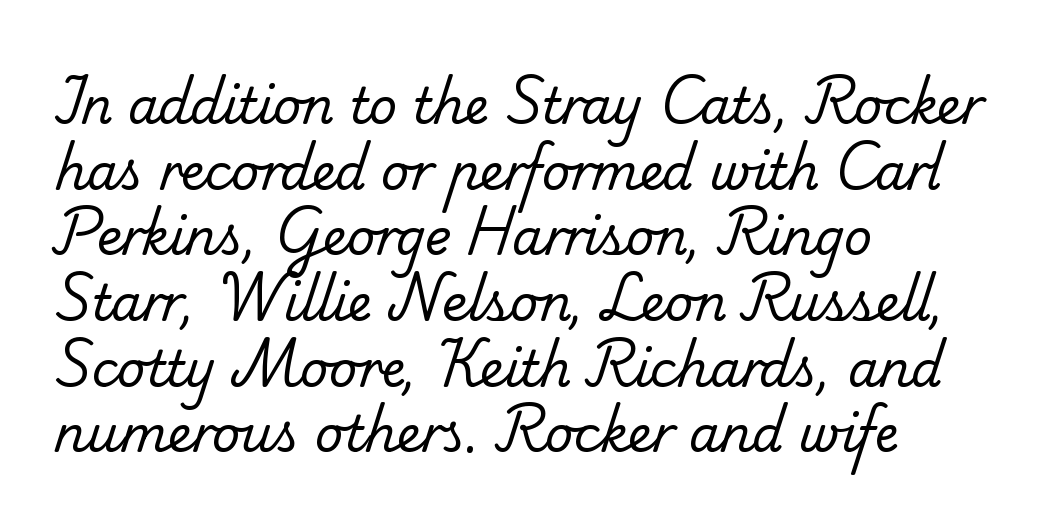
Q: Is the text bold? A: No.
Q: Is the typeface a serif or a sans-serif typeface? A: Serif.
Q: Is the text underlined? A: No.
Q: How is the paragraph aligned? A: Left-aligned.
Q: Is the spacing between letters normal or unusually wide? A: Normal.
Q: Is the spacing between lines tight, normal or loose? A: Normal.
Q: Width (condensed, normal, or wide)? A: Normal.
Q: Stroke contrast? A: Low.
Q: x-height? A: Small.
Q: Monospaced? A: No.
